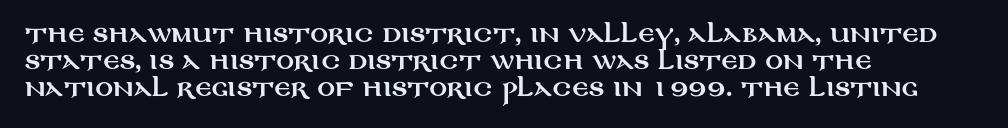
The image shows 22 px text type, upright; set left-aligned, line spacing 1.23x, normal letter spacing, not underlined.
